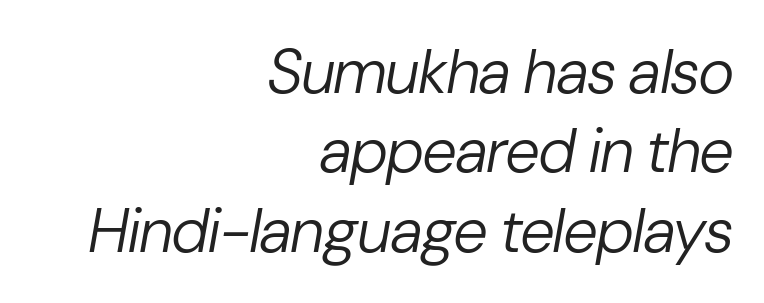
Q: Is the text bold? A: No.
Q: Is the text italic (slanted)? A: Yes, it leans right by about 10 degrees.
Q: Is the text underlined? A: No.
Q: How is the paragraph aligned? A: Right-aligned.
Q: Is the spacing between letters normal or unusually wide? A: Normal.
Q: Is the spacing between lines tight, normal or loose? A: Normal.
Q: Width (condensed, normal, or wide)? A: Normal.
Q: Stroke contrast? A: Low.
Q: x-height? A: Medium.
Q: Monospaced? A: No.
